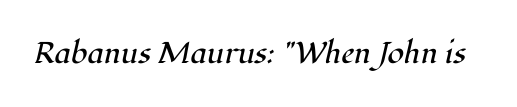
Underlining? Definitely not there. Is this a fixed-width face? No — the glyphs have proportional, varying widths. Observe the lean: these are italic letterforms. Serifs: yes, visible at the terminals of the letterforms. The passage shown has conventional tracking throughout. Nothing heavy about these letters — not bold at all.
